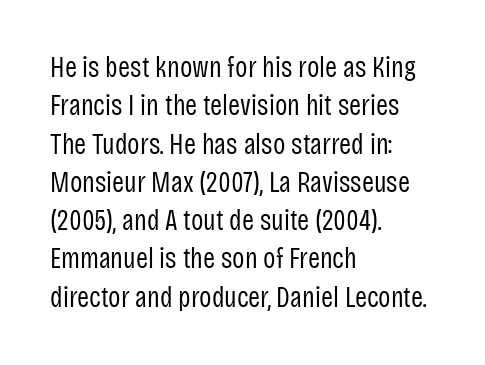
The image shows 29 px regular-weight, condensed sans-serif type, upright; set left-aligned, normal line spacing (1.32x), normal letter spacing, not underlined; low stroke contrast and a large x-height.
